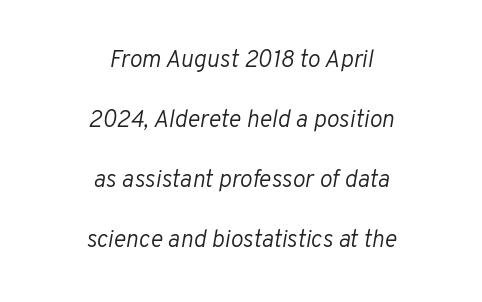
Q: Is the text bold? A: No.
Q: Is the text italic (slanted)? A: Yes, it leans right by about 10 degrees.
Q: Is the text underlined? A: No.
Q: How is the paragraph aligned? A: Centered.
Q: Is the spacing between letters normal or unusually wide? A: Normal.
Q: Is the spacing between lines tight, normal or loose? A: Loose.
